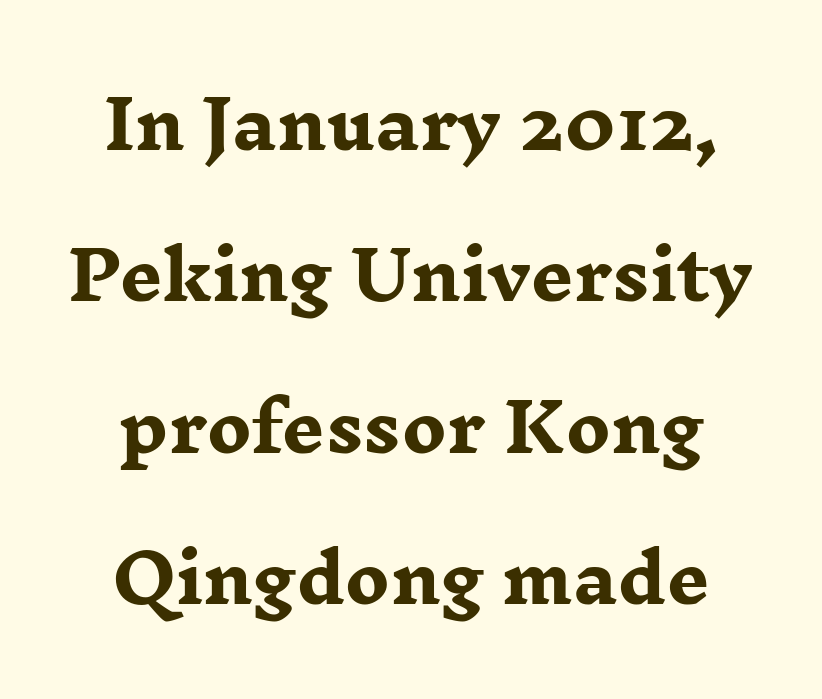
The image shows 67 px heavy, wide serif type, upright; set centered, loose line spacing (2.26x), normal letter spacing, not underlined; low stroke contrast and a medium x-height.
